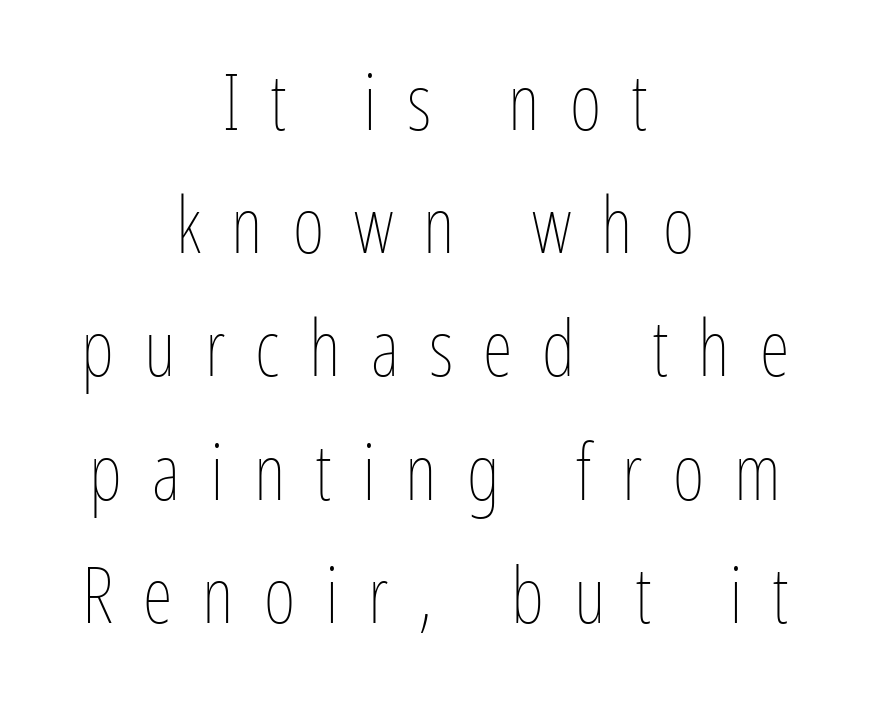
The image shows 77 px thin, condensed type, upright; set centered, normal line spacing (1.6x), unusually wide letter spacing (+0.39 em), not underlined; low stroke contrast and a medium x-height.
